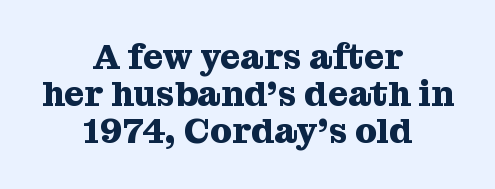
This sample has the flowing, uneven cadence of proportional lettering. Ascenders rise straight up at ninety degrees. Line spacing here is tight. This sample uses a serif face. In terms of letterspacing, this is plain default setting.
